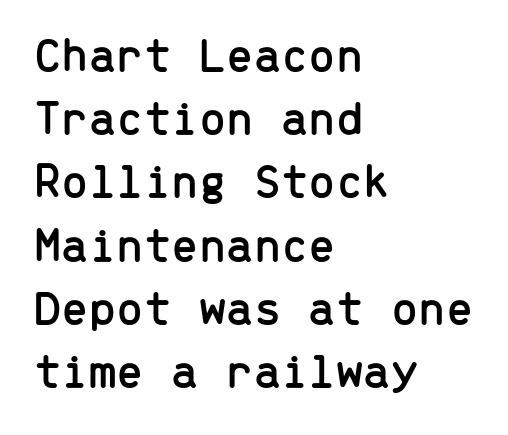
{"serif": "no", "italic": "no", "width": "normal", "stroke_contrast": "low", "x_height": "medium", "monospaced": "yes", "underline": "no", "align": "left", "line_spacing": "normal", "line_spacing_ratio": 1.29, "letter_spacing": "normal", "letter_spacing_em": 0.0, "glyph_px": 49}
